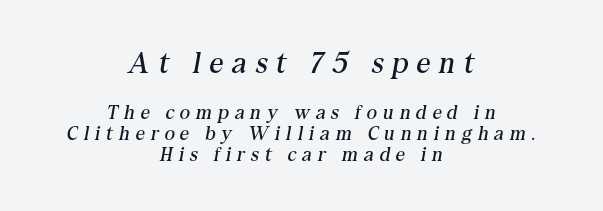
This sample is center-justified, so both line endings float freely. The string is rendered with underlining switched off. The weight tops out at a normal text grade. The typeface chosen for these lines features serifs. Which of the two is more prominent by size? The first, at the top. The lettering tilts uniformly, giving the passage an italic look.
